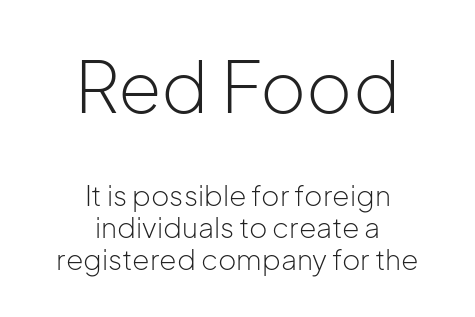
{"serif": "no", "italic": "no", "bold": "no", "weight": "light", "width": "normal", "stroke_contrast": "low", "x_height": "medium", "monospaced": "no", "underline": "no", "align": "center", "line_spacing": "tight", "line_spacing_ratio": 1.14, "letter_spacing": "normal", "letter_spacing_em": 0.0, "larger_block": "first", "size_ratio": 2.5, "glyph_px": 70}
